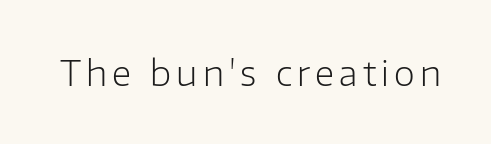
{"serif": "no", "italic": "no", "bold": "no", "weight": "light", "width": "normal", "stroke_contrast": "low", "x_height": "medium", "monospaced": "no", "underline": "no", "glyph_px": 34}
